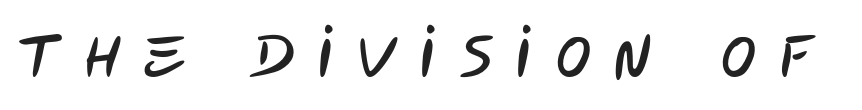
The image shows 59 px condensed sans-serif type; set unusually wide letter spacing (+0.39 em), not underlined; low stroke contrast and a large x-height.
